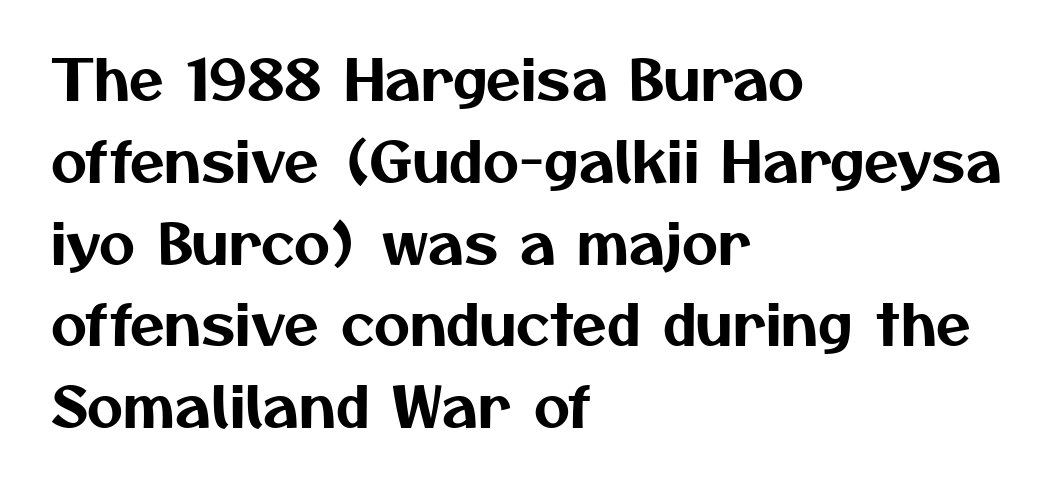
A classic flush-left, rag-right setting is used for this passage. Line spacing here is normal. The face used here is a sans, in the tradition of grotesques and geometrics. Think of a printed novel: that variable character pitch is what you see here.
